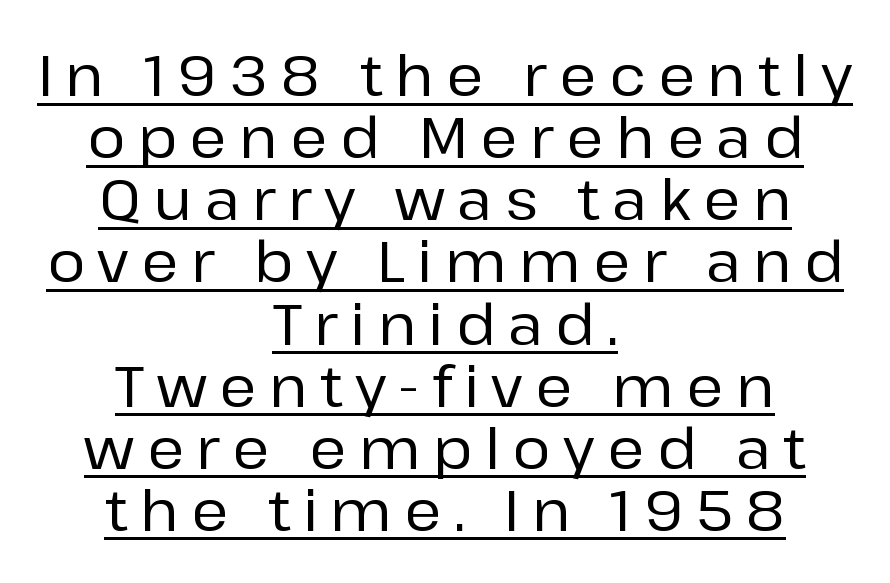
Letter spacing: wide. Horizontally, the lines are justified to the midpoint only. Caption: lettering with a line underneath. Reading down the column, the eye jumps only a short way to each next line. No italicization has been applied; the sample stays upright. This sample has the flowing, uneven cadence of proportional lettering.
